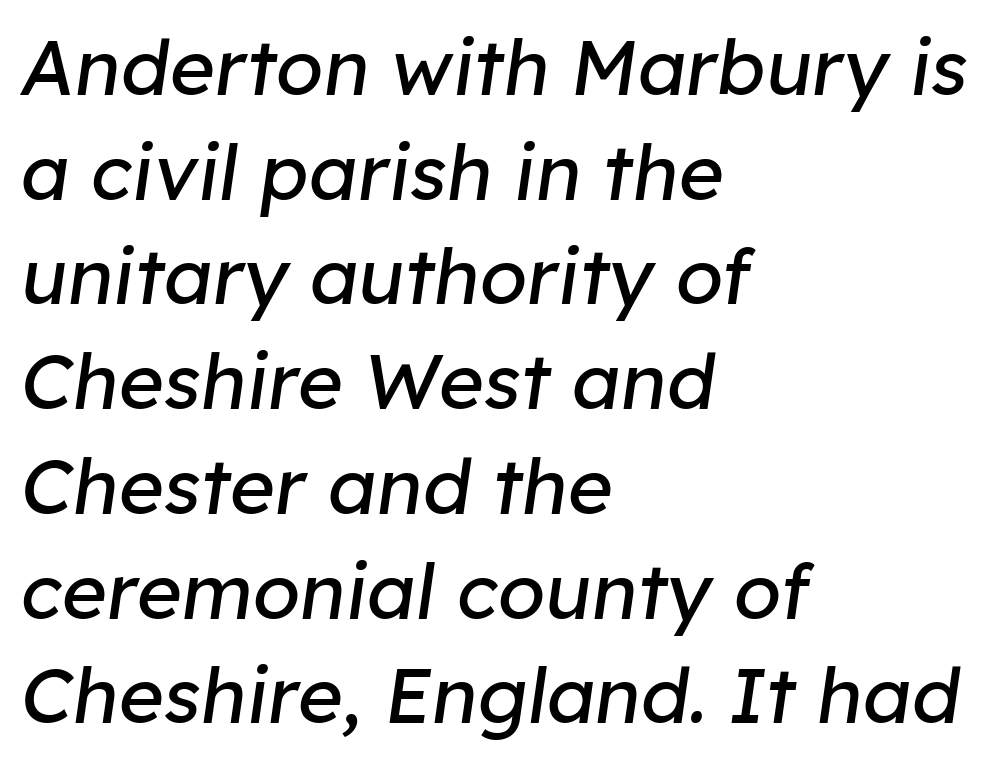
{"italic": "yes", "lean": "right", "slant_degrees": 8, "bold": "no", "weight": "regular", "width": "normal", "stroke_contrast": "low", "x_height": "medium", "monospaced": "no", "underline": "no", "align": "left", "line_spacing": "normal", "line_spacing_ratio": 1.36, "letter_spacing": "normal", "letter_spacing_em": 0.0, "glyph_px": 77}
